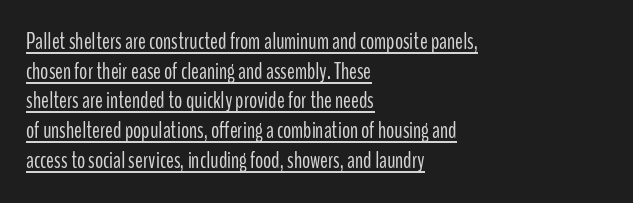
The image shows 23 px text type, upright; set left-aligned, normal line spacing (1.29x), normal letter spacing, underlined.
